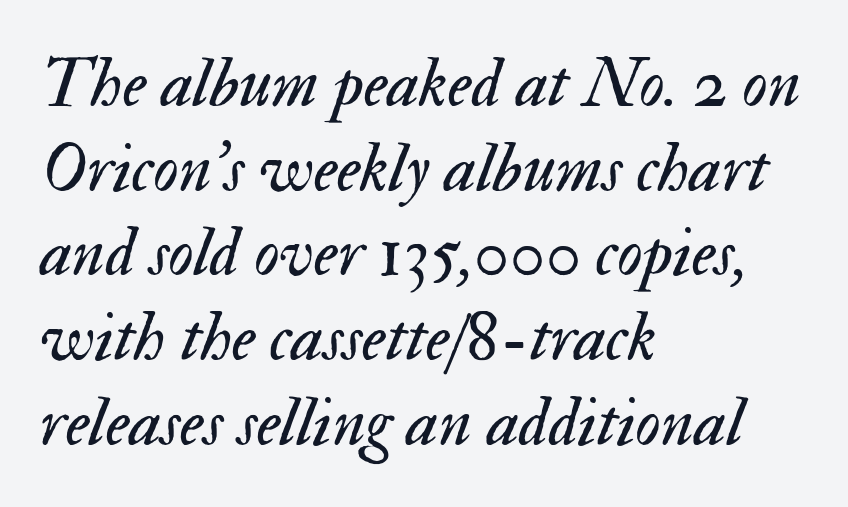
Vertical stems look standard width or narrower in stroke. The words here are not underlined. Where is the straight margin? On the left. Here the designer chose a conventional face with non-uniform glyph widths.
